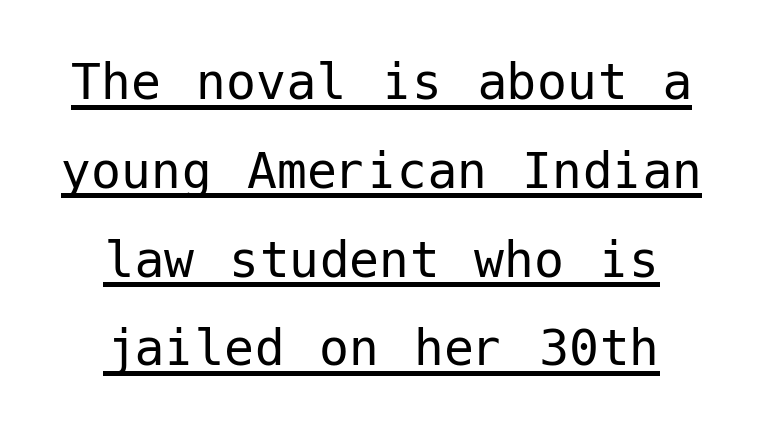
{"serif": "no", "italic": "no", "bold": "no", "weight": "regular", "width": "normal", "stroke_contrast": "low", "x_height": "medium", "underline": "yes", "align": "center", "line_spacing": "normal", "line_spacing_ratio": 1.48, "letter_spacing": "normal", "letter_spacing_em": 0.0, "glyph_px": 60}
